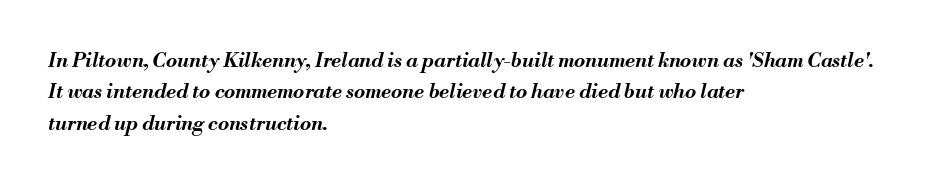
The image shows 20 px bold type, italic (leaning right); set left-aligned, normal line spacing (1.57x), normal letter spacing, not underlined.
